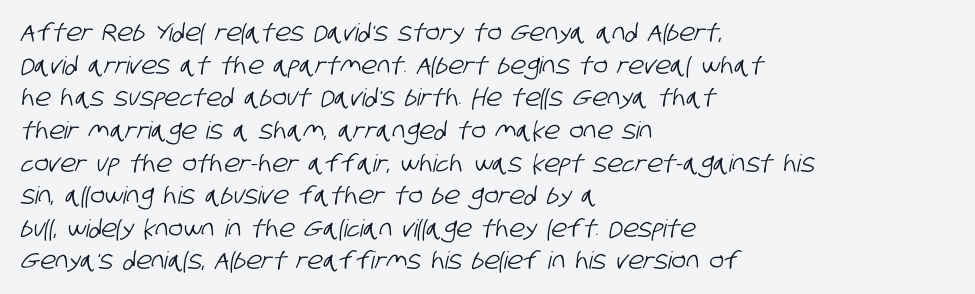
The image shows 24 px text type; set left-aligned, normal line spacing (1.36x), normal letter spacing, not underlined.
